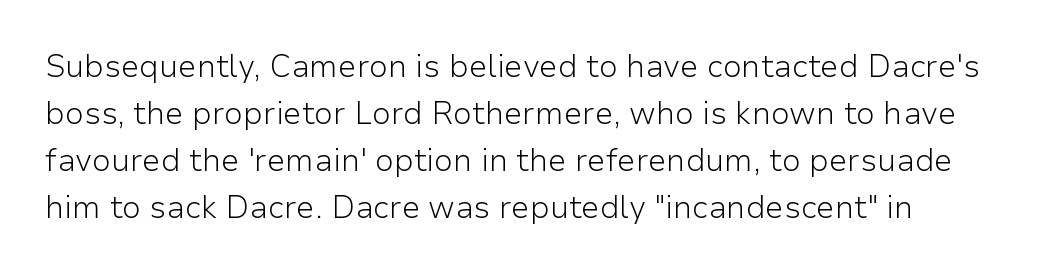
Q: Is the text bold? A: No.
Q: Is the text italic (slanted)? A: No, it is upright.
Q: Is the typeface a serif or a sans-serif typeface? A: Sans-serif.
Q: Is the text underlined? A: No.
Q: How is the paragraph aligned? A: Left-aligned.
Q: Is the spacing between letters normal or unusually wide? A: Normal.
Q: Is the spacing between lines tight, normal or loose? A: Normal.
Q: Width (condensed, normal, or wide)? A: Normal.
Q: Stroke contrast? A: Low.
Q: x-height? A: Medium.
Q: Monospaced? A: No.
